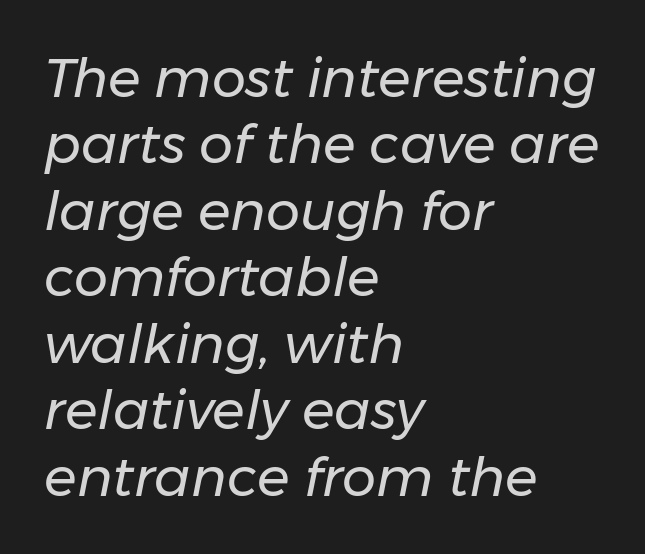
Caption: face not bold, strokes unweighted. The line texture is even and compact thanks to regular tracking. The lettering tilts uniformly, giving the passage an italic look. Varying glyph widths throughout — classic text-font behaviour.
